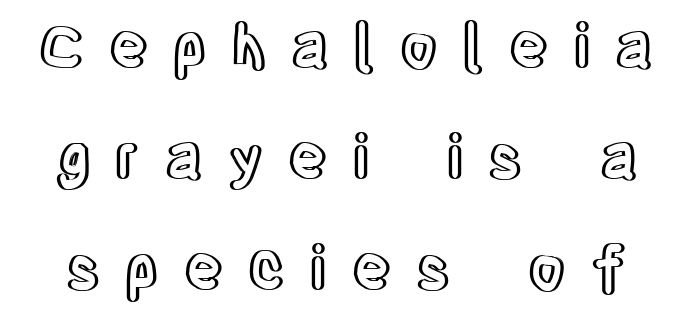
{"italic": "no", "width": "condensed", "x_height": "large", "monospaced": "no", "underline": "no", "line_spacing_ratio": 1.85, "letter_spacing": "wide", "letter_spacing_em": 0.42, "glyph_px": 60}
